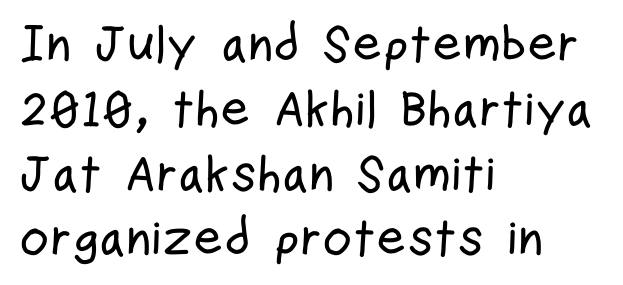
The image shows 51 px condensed sans-serif type, upright; set left-aligned, normal line spacing (1.27x), normal letter spacing, not underlined; low stroke contrast and a medium x-height.
